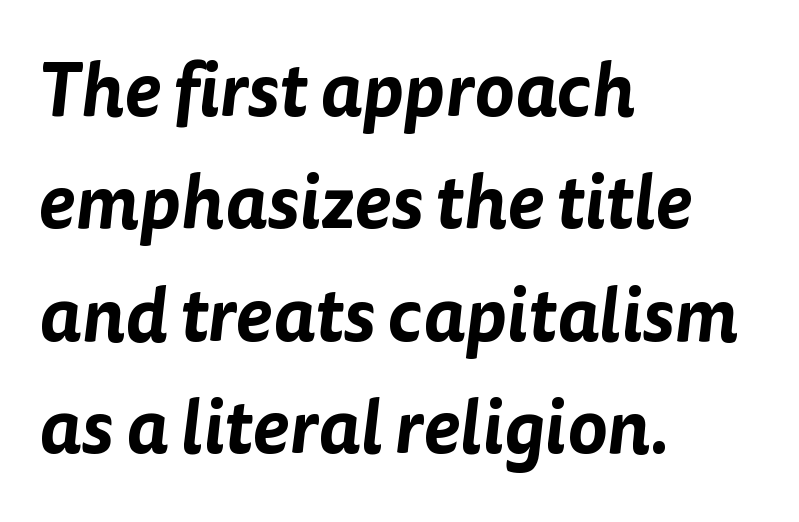
{"serif": "no", "width": "normal", "stroke_contrast": "low", "x_height": "medium", "monospaced": "no", "underline": "no", "align": "left", "line_spacing": "normal", "line_spacing_ratio": 1.5, "letter_spacing": "normal", "letter_spacing_em": 0.0, "glyph_px": 75}
